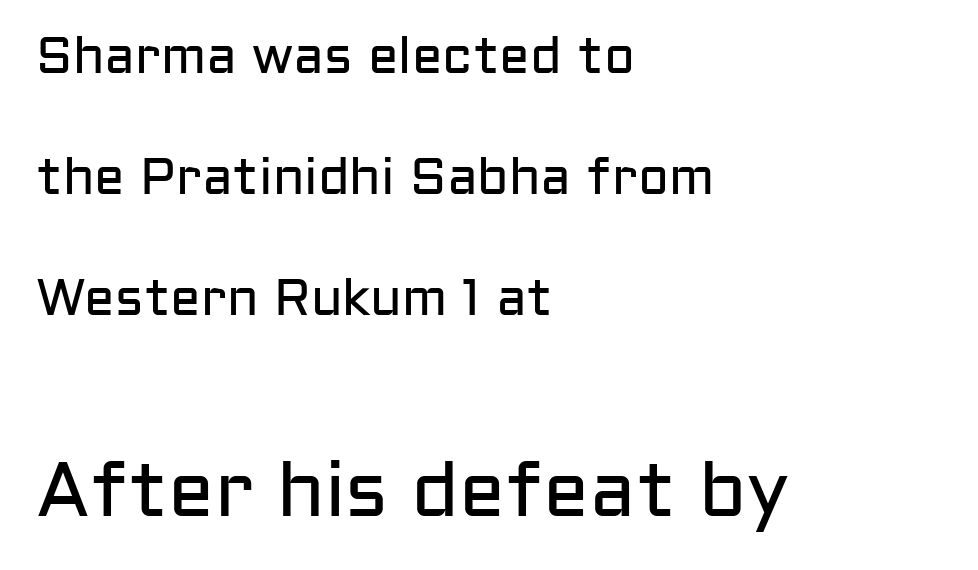
The image shows 77 px regular-weight sans-serif type, upright; set left-aligned, loose line spacing (2.37x), normal letter spacing, not underlined; the second (bottom) block is 1.51x larger; low stroke contrast and a medium x-height.
